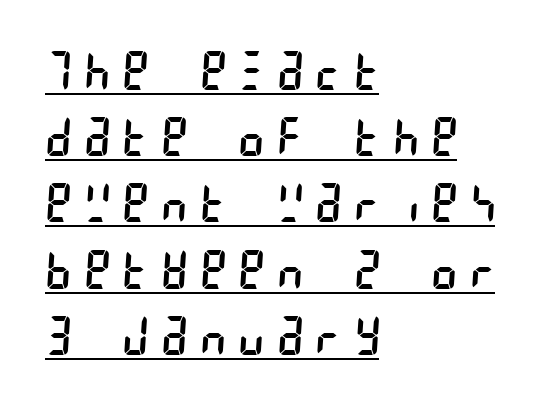
This sample uses a sans-serif face. A quiet, ordinary-to-light weight characterises the typeface. If you measured baseline to baseline, you'd find a middling distance. Compared with undecorated copy, this sample adds a rule below the words.
